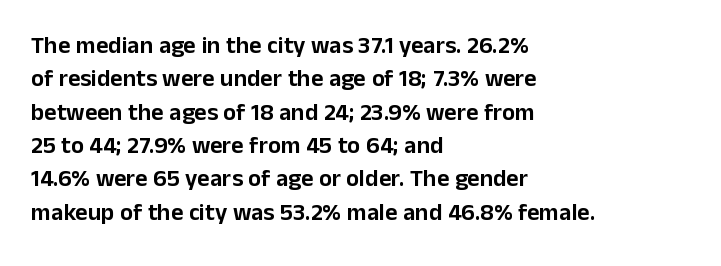
Style check: upright. Bare-footed words on every line. The passage shown has conventional tracking throughout. If you measured baseline to baseline, you'd find a middling distance. A student would call this left alignment; a typographer would say flush left, rag right.
